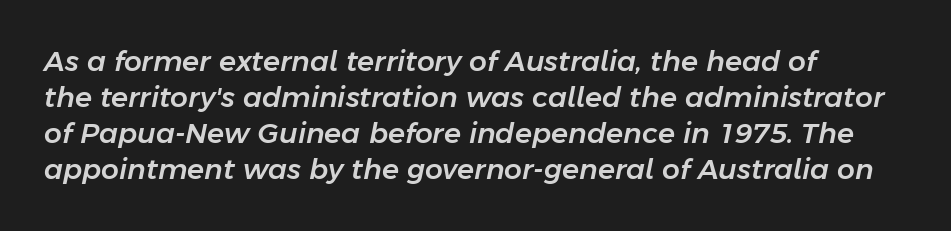
Q: Is the text italic (slanted)? A: Yes, it leans right by about 11 degrees.
Q: Is the text underlined? A: No.
Q: How is the paragraph aligned? A: Left-aligned.
Q: Is the spacing between letters normal or unusually wide? A: Normal.
Q: Is the spacing between lines tight, normal or loose? A: Normal.
Q: Width (condensed, normal, or wide)? A: Normal.
Q: Stroke contrast? A: Low.
Q: x-height? A: Medium.
Q: Monospaced? A: No.
